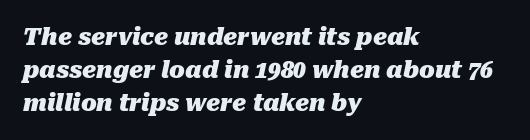
Q: Is the text bold? A: Yes.
Q: Is the text italic (slanted)? A: Yes, it leans right by about 10 degrees.
Q: Is the text underlined? A: No.
Q: How is the paragraph aligned? A: Left-aligned.
Q: Is the spacing between letters normal or unusually wide? A: Normal.
Q: Is the spacing between lines tight, normal or loose? A: Normal.
